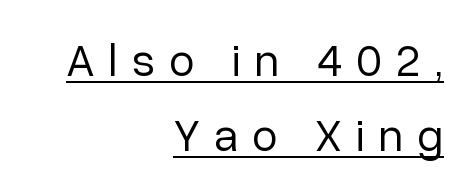
These characters rest on top of a visible drawn line. The rendering uses natural spacing where letterforms have individual widths. Reading down the block, your eye finds every line finishing at a fixed right position. Loose tracking; the words dissolve into strings of separated letters. A typesetter would label this face a sans. This block has exactly the height ordinary leading produces.
